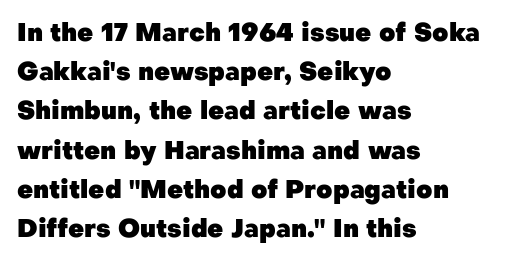
There is no visible air inserted between adjacent glyphs. This sample is left-justified, so line endings fall wherever the words run out. Normally led — the rows are evenly, conventionally spaced. The lettering holds an erect, upright posture throughout.
